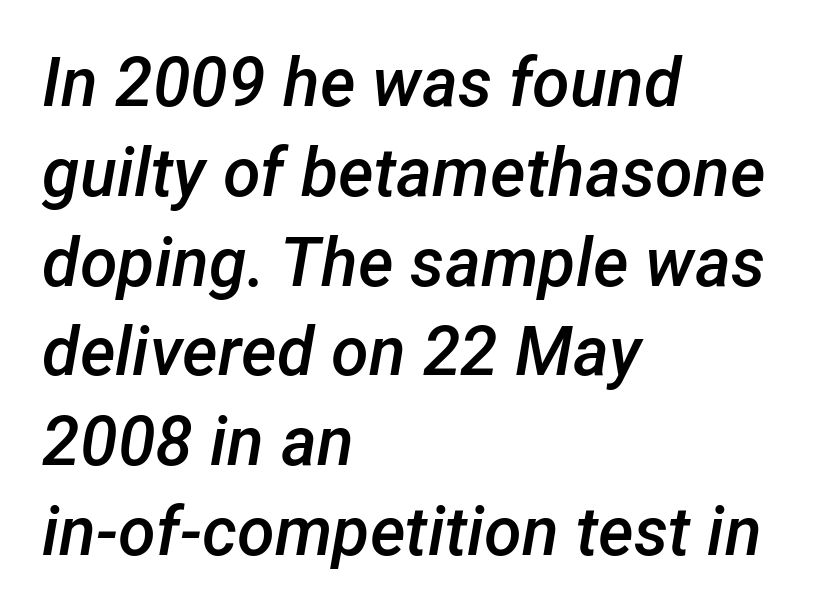
The letters sit at their default tracking, neither squeezed nor spread. A bare baseline throughout the passage. Does the copy run flush right? No — it runs flush left. The typography opts for an oblique posture over an upright one. The rendering uses a moderate line-height, typical for paragraphs. You could not count columns in this text — the font is proportionally spaced.
